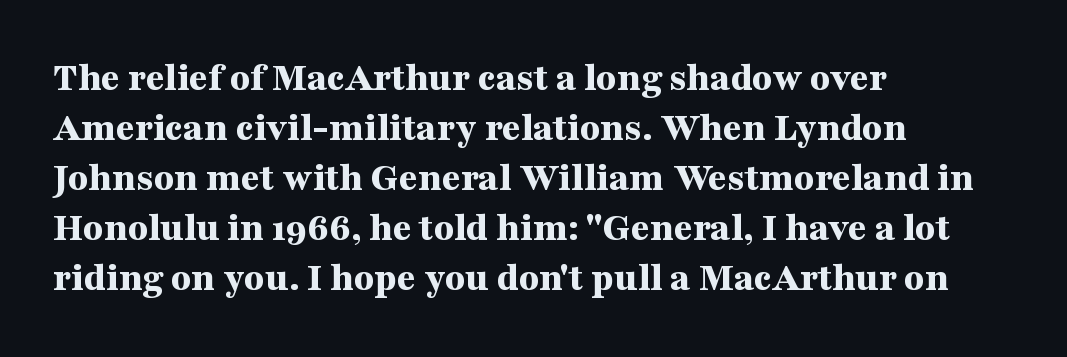
The image shows 41 px bold, wide serif type, upright; set left-aligned, line spacing 1.22x, normal letter spacing, not underlined; medium stroke contrast and a medium x-height.
